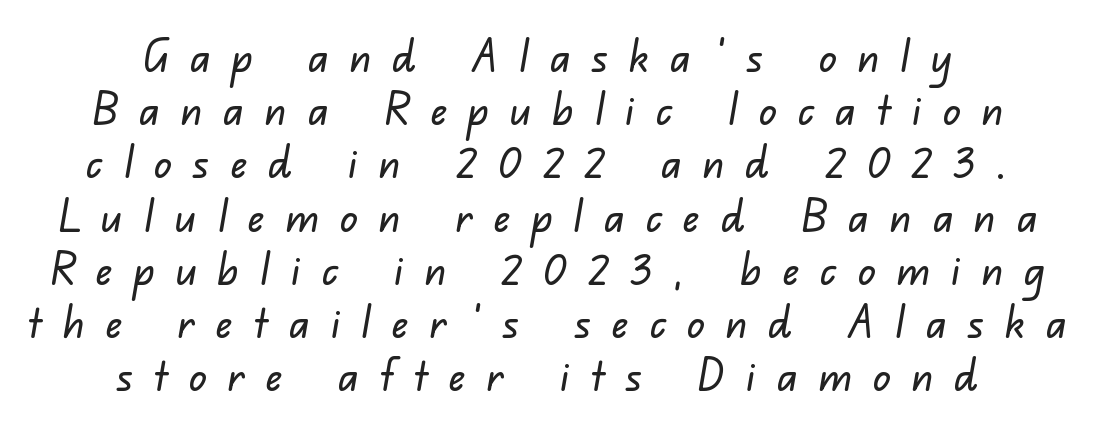
Tracking value appears strongly positive — letters spread wide. The text was rendered using a sans face with plain stroke endings. Is the block centered? Yes — each line is placed symmetrically about the middle. You could not count columns in this text — the font is proportionally spaced.
